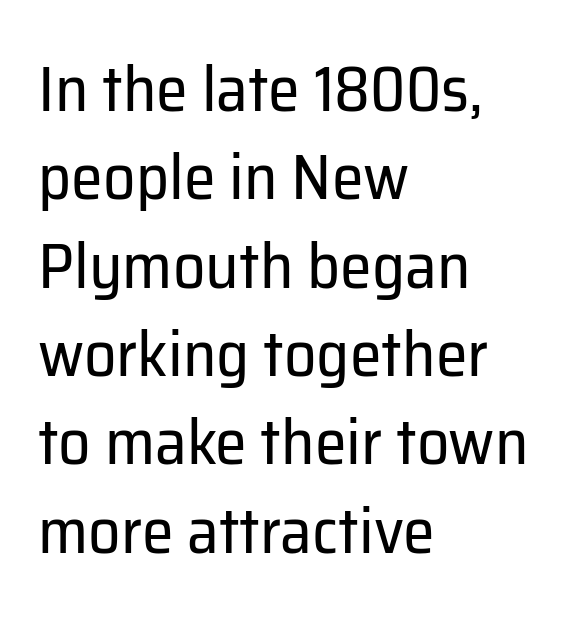
Unlike italic type, these characters show no tilt at all. Tracking here is standard; glyphs follow each other at the usual distance. A sans-serif font was chosen for this passage. The cut favours lightness, reaching ordinary text weight at its darkest. Nobody drew a line under any word here.
